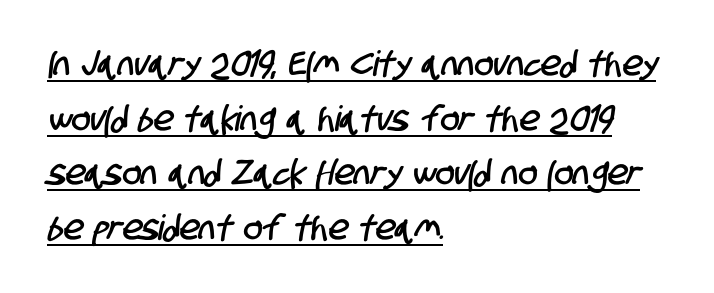
{"serif": "no", "width": "condensed", "stroke_contrast": "low", "x_height": "large", "monospaced": "no", "underline": "yes", "align": "left", "line_spacing": "normal", "line_spacing_ratio": 1.56, "letter_spacing": "normal", "letter_spacing_em": 0.0, "glyph_px": 35}
